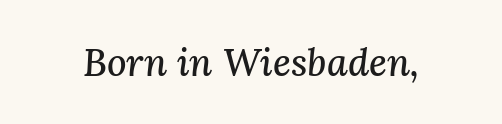
The image shows 38 px serif type, italic (leaning right); set normal letter spacing, not underlined; medium stroke contrast and a medium x-height.
